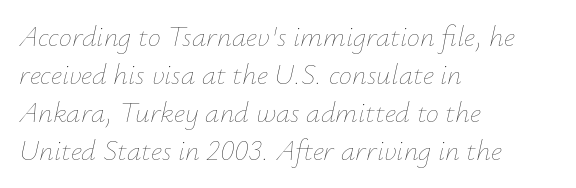
Regular leading. You could not count columns in this text — the font is proportionally spaced. Where is the straight margin? On the left. There is no visible air inserted between adjacent glyphs.
